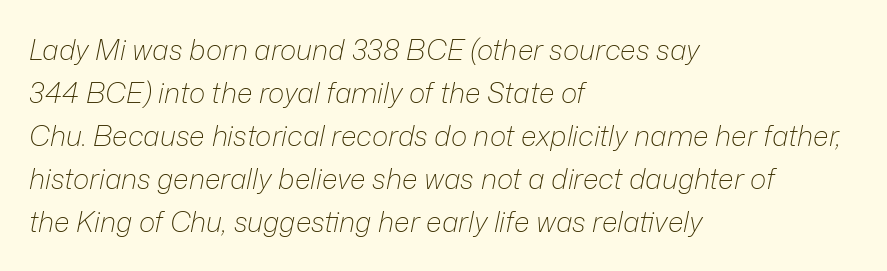
Q: Is the text bold? A: No.
Q: Is the text italic (slanted)? A: Yes, it leans right by about 12 degrees.
Q: Is the text underlined? A: No.
Q: How is the paragraph aligned? A: Left-aligned.
Q: Is the spacing between letters normal or unusually wide? A: Normal.
Q: Is the spacing between lines tight, normal or loose? A: Normal.
Q: Width (condensed, normal, or wide)? A: Normal.
Q: Stroke contrast? A: Low.
Q: x-height? A: Medium.
Q: Monospaced? A: No.
